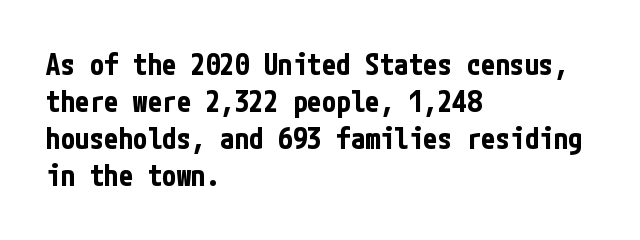
Honestly, there is no underline to notice here at all. Layout note: lines flush left. A dark, heavy texture on the line: the type is bold. Honestly, the letter spacing is just normal — you wouldn't notice it. Vertically, the passage feels balanced, rows spaced as you'd expect.
